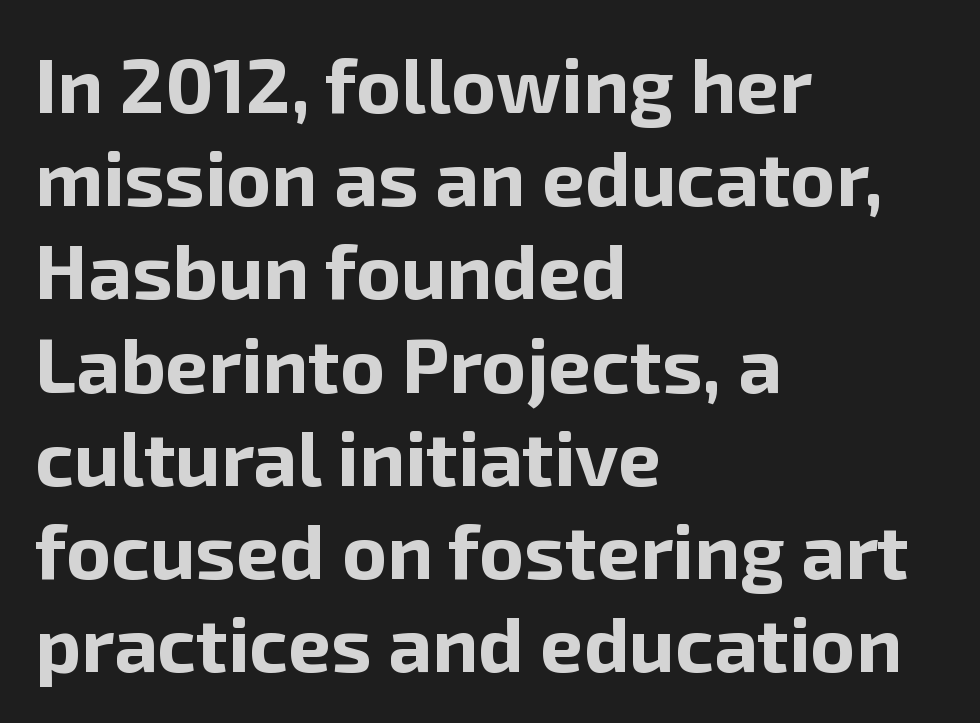
Q: Is the text bold? A: Yes.
Q: Is the text italic (slanted)? A: No, it is upright.
Q: Is the typeface a serif or a sans-serif typeface? A: Sans-serif.
Q: Is the text underlined? A: No.
Q: How is the paragraph aligned? A: Left-aligned.
Q: Is the spacing between letters normal or unusually wide? A: Normal.
Q: Width (condensed, normal, or wide)? A: Normal.
Q: Stroke contrast? A: Low.
Q: x-height? A: Medium.
Q: Monospaced? A: No.
